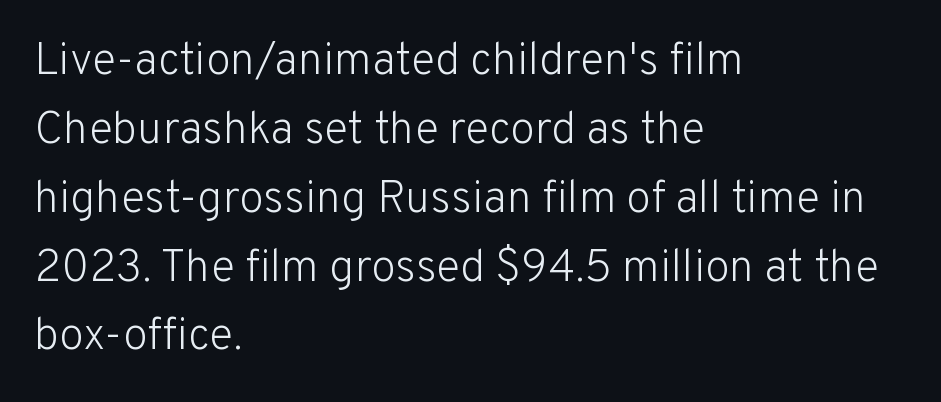
The image shows 45 px light sans-serif type, upright; set left-aligned, normal line spacing (1.53x), normal letter spacing, not underlined; low stroke contrast and a medium x-height.
